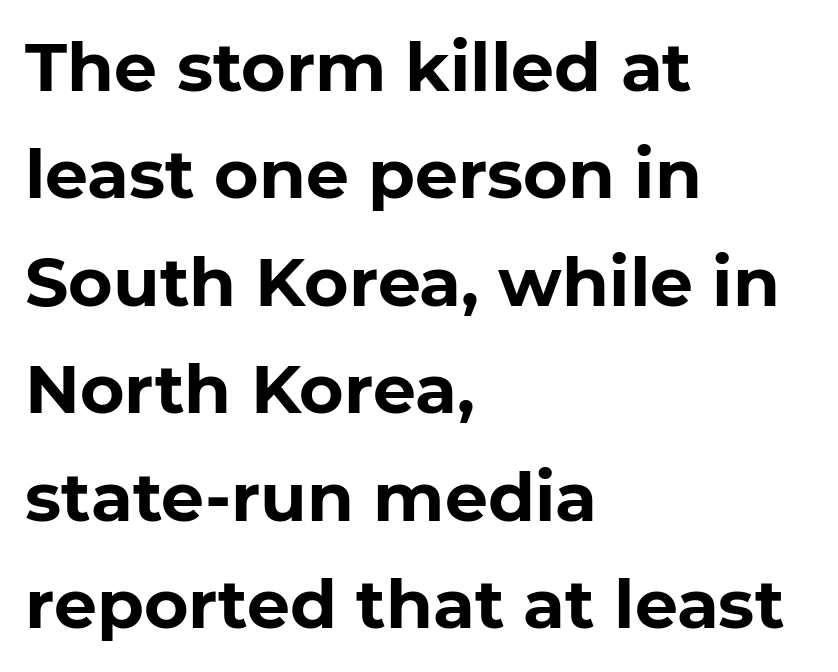
Line spacing here is normal. Each letter keeps its own natural width here, so spacing adapts to shape. The passage shown is not underscored anywhere. Line starts are locked; line ends wander. The letters sit at their default tracking, neither squeezed nor spread. Heft: maximum for text — a bold.
